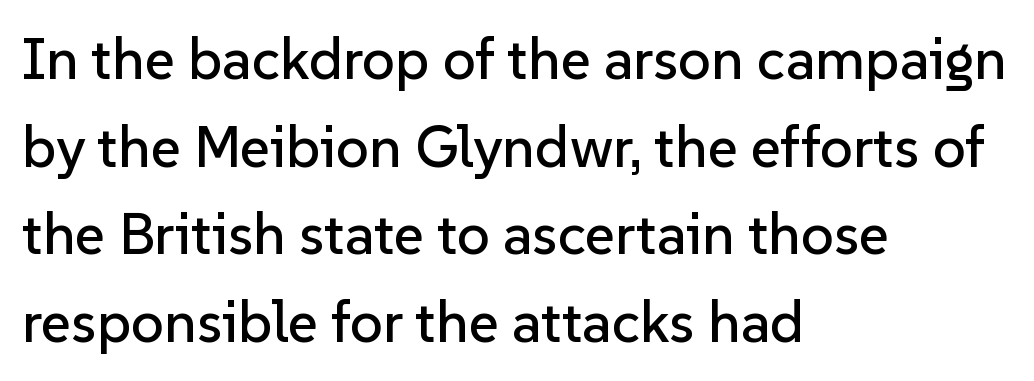
Q: Is the text italic (slanted)? A: No, it is upright.
Q: Is the typeface a serif or a sans-serif typeface? A: Sans-serif.
Q: Is the text underlined? A: No.
Q: How is the paragraph aligned? A: Left-aligned.
Q: Is the spacing between letters normal or unusually wide? A: Normal.
Q: Is the spacing between lines tight, normal or loose? A: Normal.
Q: Width (condensed, normal, or wide)? A: Normal.
Q: Stroke contrast? A: Low.
Q: x-height? A: Medium.
Q: Monospaced? A: No.
